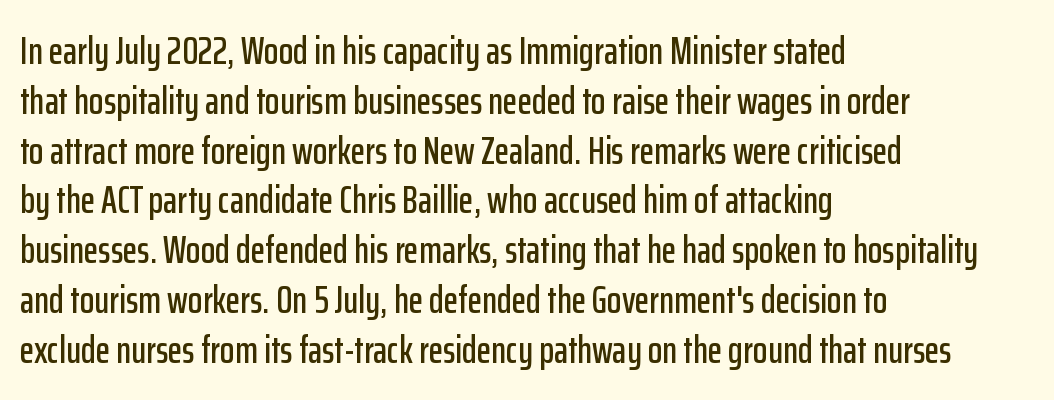
The image shows 38 px condensed sans-serif type, upright; set left-aligned, normal line spacing (1.31x), normal letter spacing, not underlined; low stroke contrast and a medium x-height.
